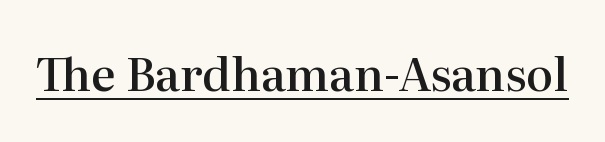
The face used here appears with an underline applied. The typography opts for an upright posture over an oblique one. You can tell from the footed stems that serif type was used. Is the type bold? Partly — it's a semibold, heavier than regular but not fully bold.
